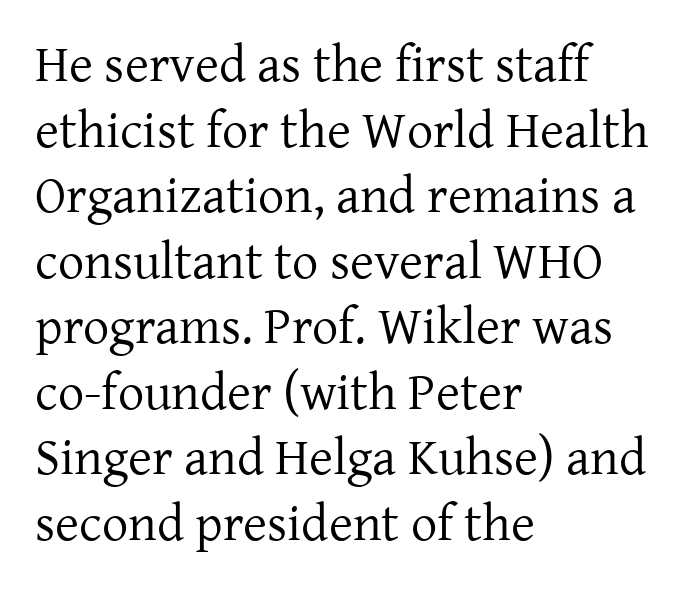
You can tell from the footed stems that serif type was used. Weight class: somewhere from thin through regular. A typesetter would call this zero additional tracking. Only glyphs here, with clear space below each row. A roman cut, with each character standing at attention.
